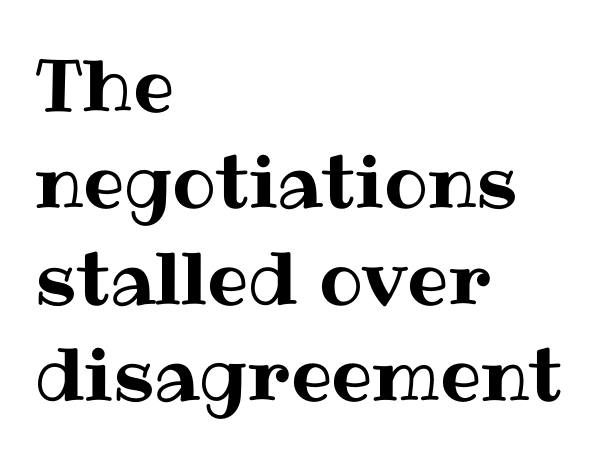
{"italic": "no", "width": "normal", "stroke_contrast": "medium", "x_height": "medium", "monospaced": "no", "underline": "no", "align": "left", "line_spacing": "normal", "line_spacing_ratio": 1.32, "letter_spacing": "normal", "letter_spacing_em": 0.0, "glyph_px": 73}
